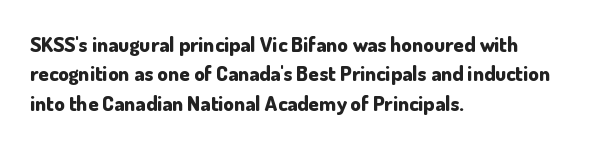
Q: Is the text bold? A: Yes.
Q: Is the text italic (slanted)? A: No, it is upright.
Q: Is the text underlined? A: No.
Q: How is the paragraph aligned? A: Left-aligned.
Q: Is the spacing between letters normal or unusually wide? A: Normal.
Q: Is the spacing between lines tight, normal or loose? A: Normal.
